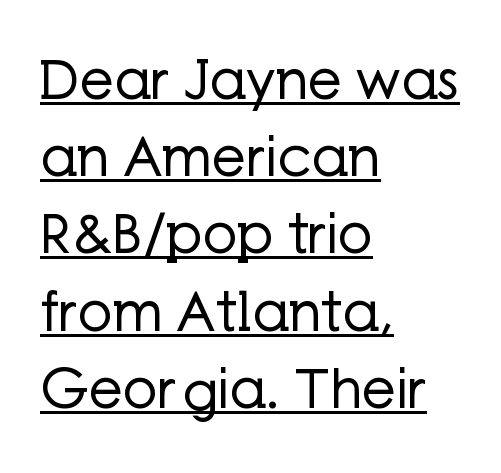
The image shows 54 px regular-weight sans-serif type, upright; set left-aligned, normal line spacing (1.43x), normal letter spacing, underlined; low stroke contrast and a medium x-height.
